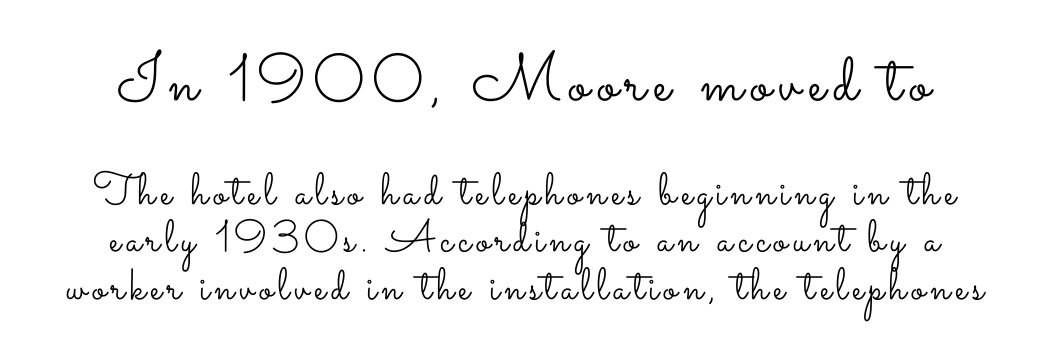
Q: Is the text bold? A: No.
Q: Is the text italic (slanted)? A: Yes.
Q: Is the text underlined? A: No.
Q: Is the spacing between lines tight, normal or loose? A: Tight.
Q: Which block of text is set in a larger size, the first (top) or the second (bottom)? A: The first (top) one.
Q: Width (condensed, normal, or wide)? A: Wide.
Q: Stroke contrast? A: Low.
Q: x-height? A: Small.
Q: Monospaced? A: No.
